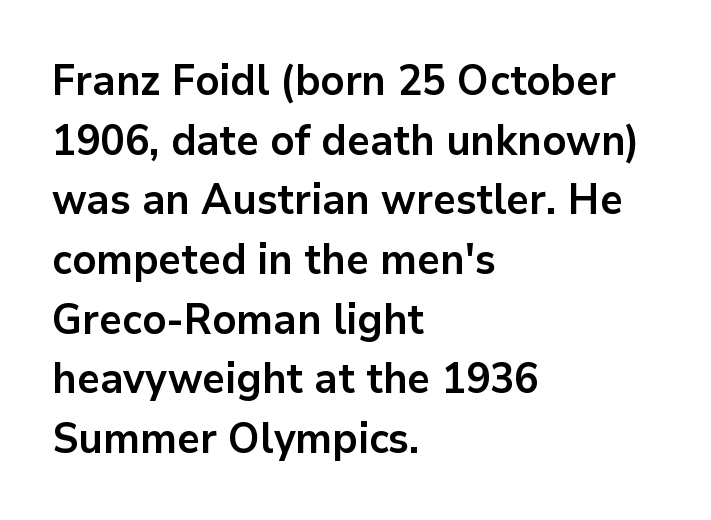
Q: Is the text bold? A: Yes.
Q: Is the text italic (slanted)? A: No, it is upright.
Q: Is the typeface a serif or a sans-serif typeface? A: Sans-serif.
Q: Is the text underlined? A: No.
Q: How is the paragraph aligned? A: Left-aligned.
Q: Is the spacing between letters normal or unusually wide? A: Normal.
Q: Is the spacing between lines tight, normal or loose? A: Normal.
Q: Width (condensed, normal, or wide)? A: Normal.
Q: Stroke contrast? A: Low.
Q: x-height? A: Medium.
Q: Monospaced? A: No.
